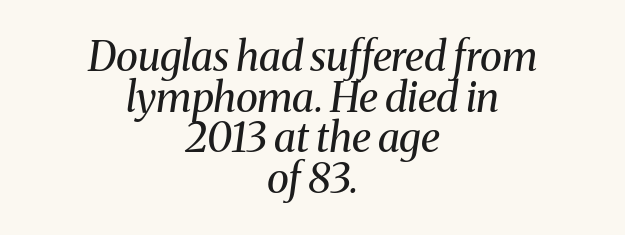
An italicized treatment has been applied to the whole sample. The tracking reads as untouched default to a designer's eye. The leading is snug, giving the passage a crowded texture. A serif font was chosen for this passage.
